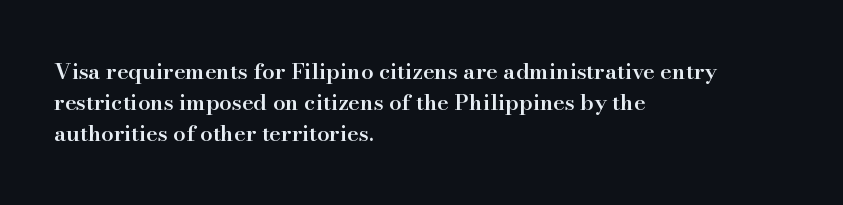
Q: Is the text bold? A: Semi-bold.
Q: Is the text italic (slanted)? A: No, it is upright.
Q: Is the text underlined? A: No.
Q: How is the paragraph aligned? A: Left-aligned.
Q: Is the spacing between letters normal or unusually wide? A: Normal.
Q: Is the spacing between lines tight, normal or loose? A: Normal.
